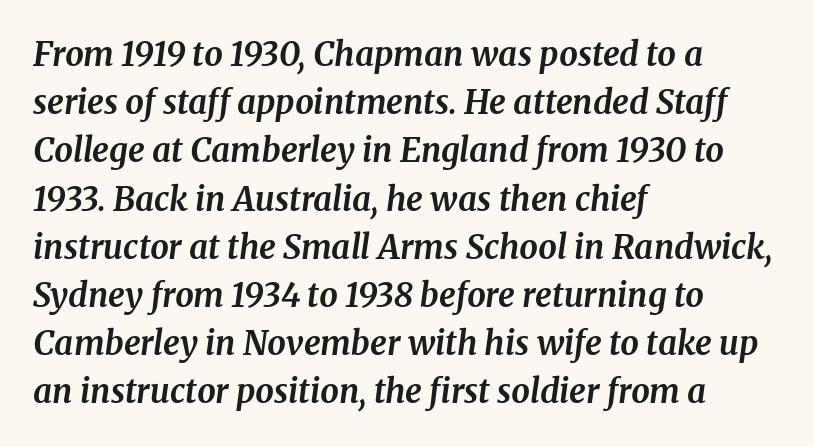
The image shows 33 px bold serif type, italic (leaning right); set left-aligned, normal line spacing (1.46x), normal letter spacing, not underlined; medium stroke contrast and a medium x-height.
